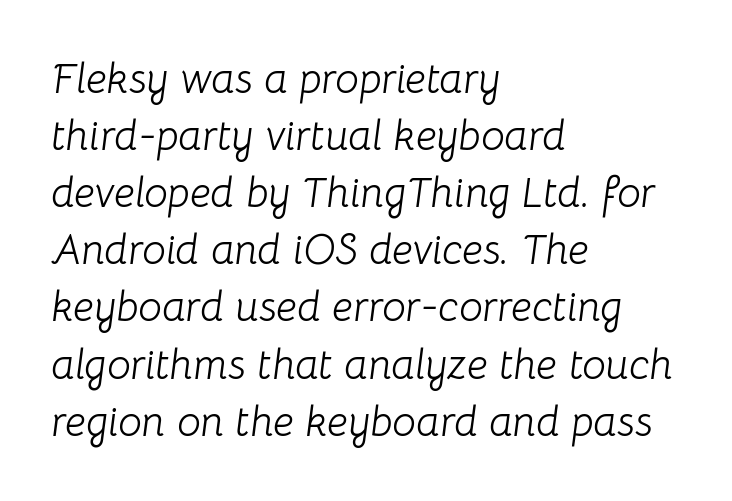
The image shows 42 px light type, italic (leaning right); set left-aligned, normal line spacing (1.36x), normal letter spacing, not underlined; low stroke contrast and a medium x-height.
